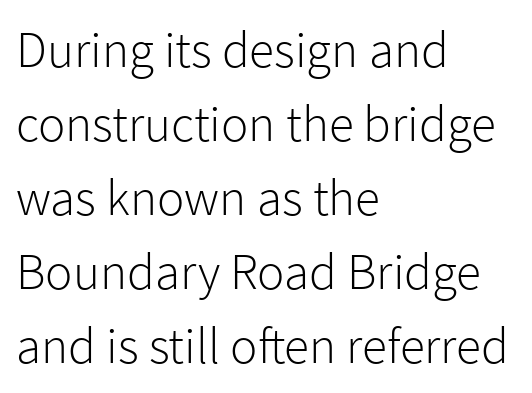
{"serif": "no", "italic": "no", "bold": "no", "weight": "light", "width": "normal", "stroke_contrast": "low", "x_height": "medium", "monospaced": "no", "underline": "no", "align": "left", "line_spacing": "normal", "line_spacing_ratio": 1.45, "letter_spacing": "normal", "letter_spacing_em": 0.0, "glyph_px": 51}
